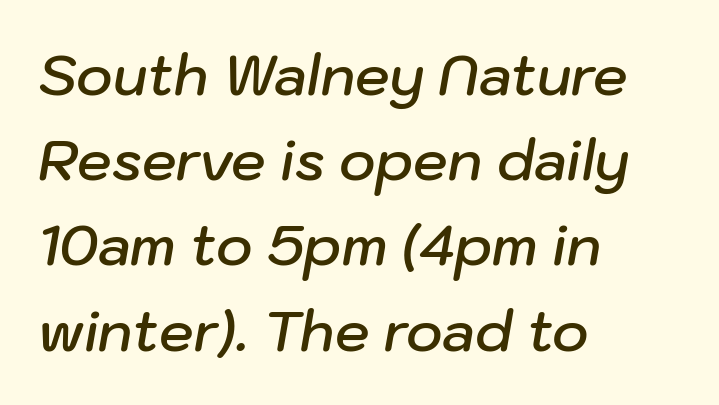
Q: Is the text bold? A: Semi-bold.
Q: Is the text italic (slanted)? A: Yes, it leans right by about 10 degrees.
Q: Is the text underlined? A: No.
Q: How is the paragraph aligned? A: Left-aligned.
Q: Is the spacing between letters normal or unusually wide? A: Normal.
Q: Is the spacing between lines tight, normal or loose? A: Normal.
Q: Width (condensed, normal, or wide)? A: Normal.
Q: Stroke contrast? A: Low.
Q: x-height? A: Medium.
Q: Monospaced? A: No.
